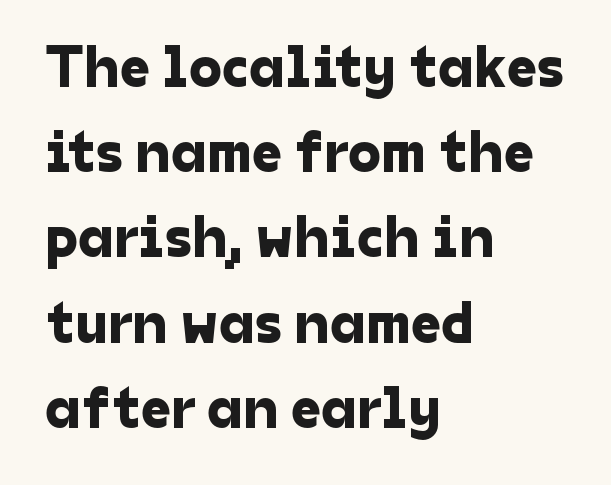
Descenders are the only things crossing below the line. There is no visible air inserted between adjacent glyphs. Spacing verdict: proportional, widths tailored to each character. Visually the block forms a straight wall on the left and a jagged coastline on the right.
